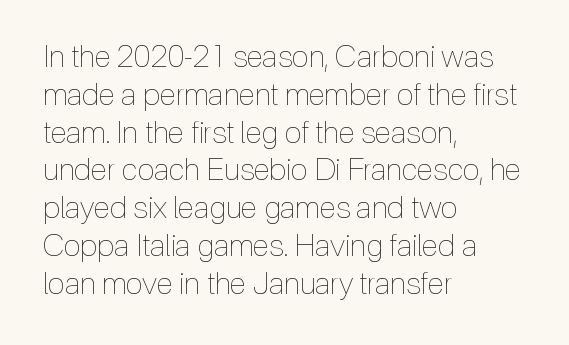
Q: Is the text bold? A: No.
Q: Is the text italic (slanted)? A: No, it is upright.
Q: Is the text underlined? A: No.
Q: How is the paragraph aligned? A: Left-aligned.
Q: Is the spacing between letters normal or unusually wide? A: Normal.
Q: Width (condensed, normal, or wide)? A: Condensed.
Q: x-height? A: Medium.
Q: Monospaced? A: No.
